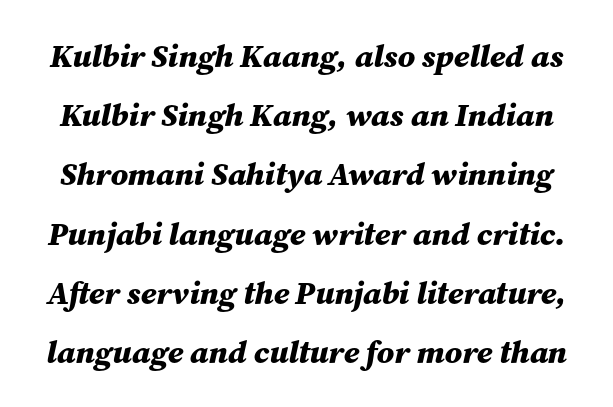
Words float on clear page, feet unadorned. Standard letterfit; no display-style spreading of the glyphs. This sample has the flowing, uneven cadence of proportional lettering. It's the slanting kind of type.
